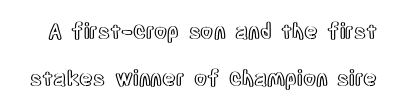
The image shows 21 px text type, upright; set loose line spacing (2.26x), normal letter spacing, not underlined.
